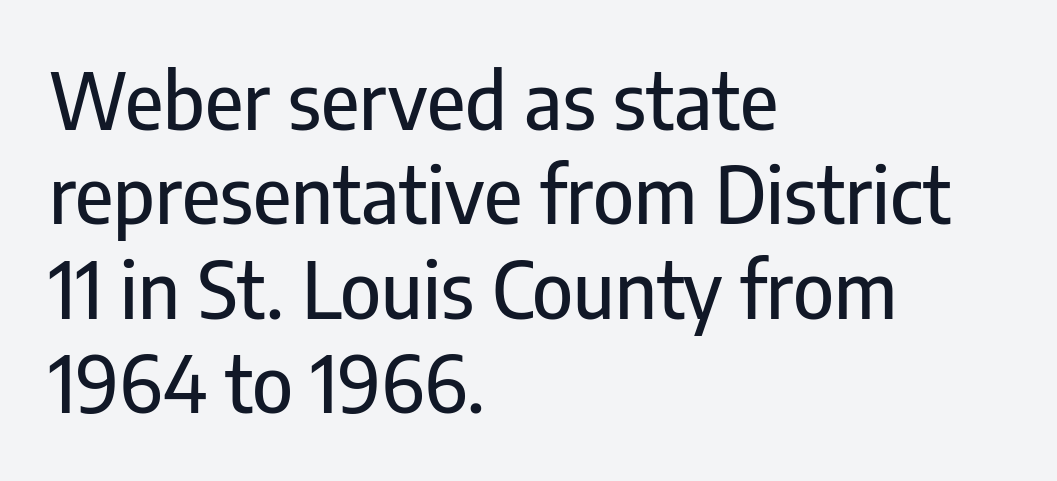
This rendering features lettering with no underline. Casual observation: everything's shoved over to the left. Character widths vary here, with narrow letters taking less room than wide ones. The typeface chosen for these lines omits serifs.
